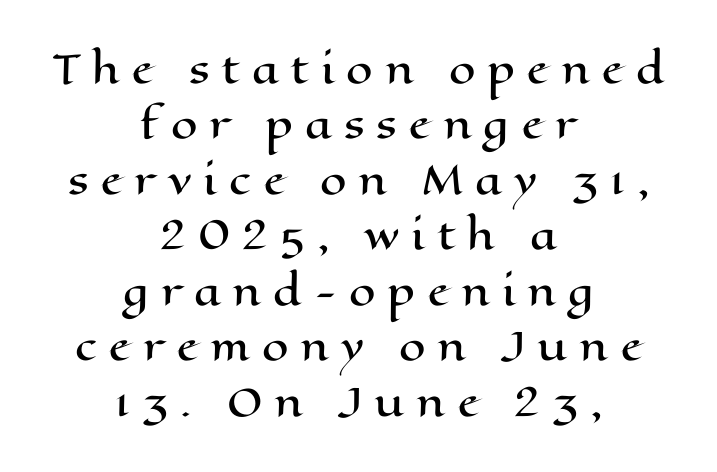
Q: Is the text italic (slanted)? A: No, it is upright.
Q: Is the text underlined? A: No.
Q: How is the paragraph aligned? A: Centered.
Q: Is the spacing between letters normal or unusually wide? A: Unusually wide.
Q: Is the spacing between lines tight, normal or loose? A: Normal.
Q: Width (condensed, normal, or wide)? A: Wide.
Q: Stroke contrast? A: High.
Q: x-height? A: Medium.
Q: Monospaced? A: No.
